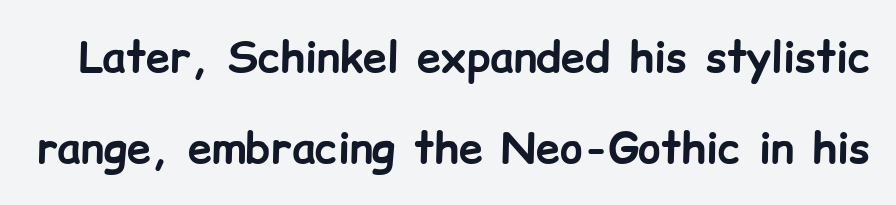
{"serif": "no", "italic": "no", "bold": "yes", "weight": "bold", "width": "normal", "stroke_contrast": "low", "x_height": "medium", "monospaced": "no", "underline": "no", "line_spacing": "loose", "line_spacing_ratio": 2.12, "letter_spacing": "normal", "letter_spacing_em": 0.0, "glyph_px": 43}
